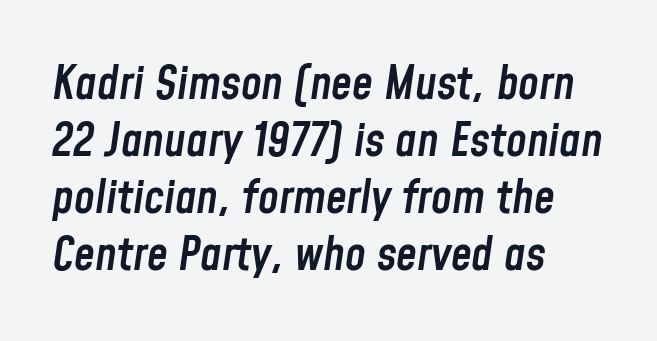
The space directly below the letters is spotless. Character widths vary here, with narrow letters taking less room than wide ones. The sample has been set in demibold, a notch under bold. Slanted lettering throughout. Short note: letters normally spaced. The paragraph has a hard left edge and a soft right edge.
